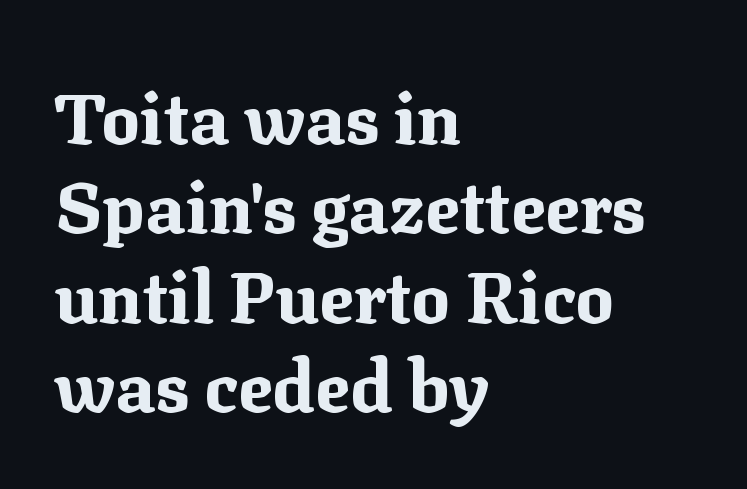
The image shows 72 px bold serif type, upright; set left-aligned, line spacing 1.24x, normal letter spacing, not underlined; medium stroke contrast and a medium x-height.
